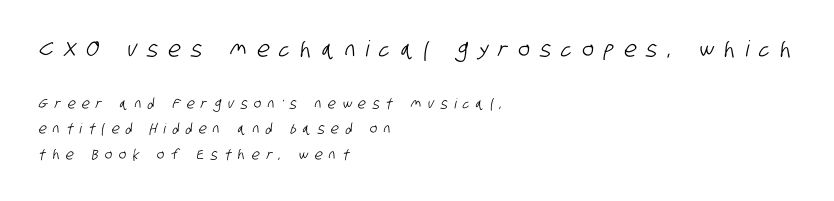
{"underline": "no", "align": "left", "line_spacing_ratio": 1.83, "letter_spacing": "wide", "letter_spacing_em": 0.48, "larger_block": "first", "size_ratio": 1.57, "glyph_px": 22}
